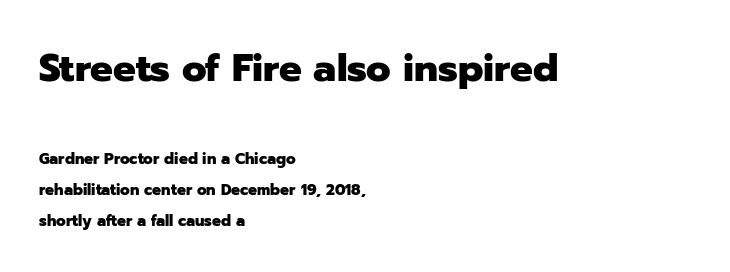
The image shows 38 px heavy sans-serif type, upright; set left-aligned, loose line spacing (2.05x), normal letter spacing, not underlined; the first (top) block is 2.53x larger; low stroke contrast and a medium x-height.
